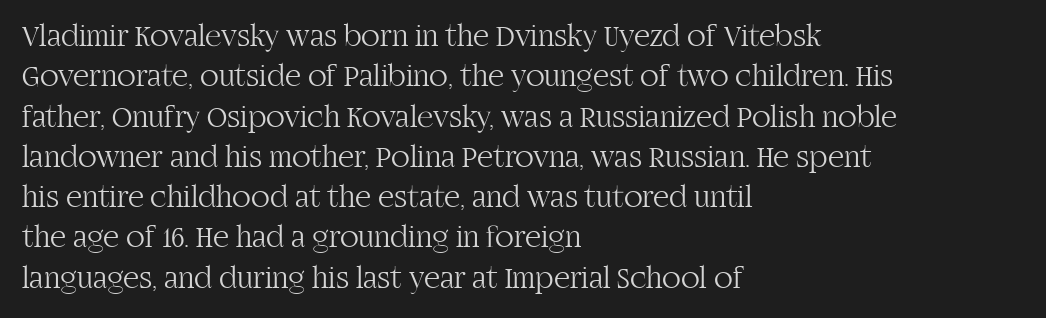
Q: Is the text bold? A: No.
Q: Is the text italic (slanted)? A: No, it is upright.
Q: Is the typeface a serif or a sans-serif typeface? A: Serif.
Q: Is the text underlined? A: No.
Q: How is the paragraph aligned? A: Left-aligned.
Q: Is the spacing between letters normal or unusually wide? A: Normal.
Q: Is the spacing between lines tight, normal or loose? A: Normal.
Q: Width (condensed, normal, or wide)? A: Normal.
Q: Stroke contrast? A: High.
Q: x-height? A: Large.
Q: Monospaced? A: No.
